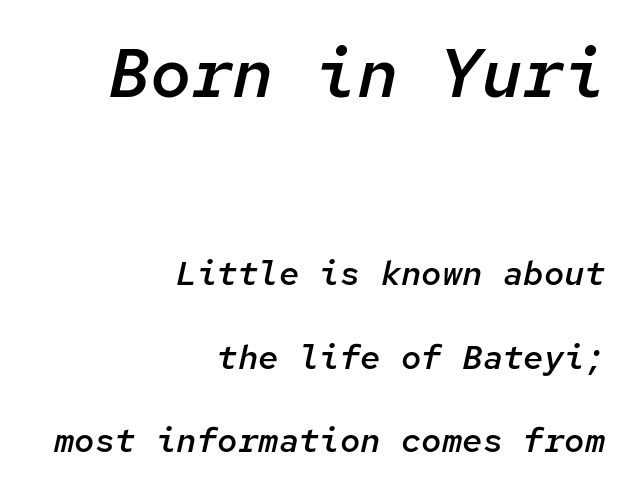
{"italic": "yes", "lean": "right", "slant_degrees": 12, "bold": "semi", "weight": "semibold", "width": "normal", "stroke_contrast": "low", "x_height": "medium", "monospaced": "yes", "underline": "no", "align": "right", "line_spacing": "loose", "line_spacing_ratio": 2.45, "letter_spacing": "normal", "letter_spacing_em": 0.0, "larger_block": "first", "size_ratio": 2.03, "glyph_px": 69}
